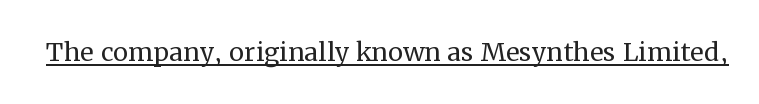
{"serif": "yes", "italic": "no", "bold": "no", "weight": "regular", "width": "normal", "stroke_contrast": "medium", "x_height": "medium", "monospaced": "no", "underline": "yes", "letter_spacing": "normal", "letter_spacing_em": 0.0, "glyph_px": 34}
